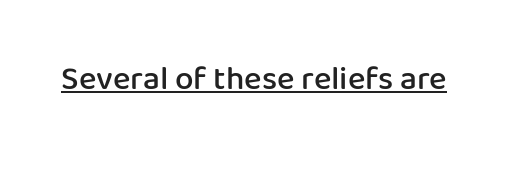
Q: Is the text bold? A: Semi-bold.
Q: Is the text italic (slanted)? A: No, it is upright.
Q: Is the typeface a serif or a sans-serif typeface? A: Sans-serif.
Q: Is the text underlined? A: Yes.
Q: Is the spacing between letters normal or unusually wide? A: Normal.
Q: Width (condensed, normal, or wide)? A: Normal.
Q: Stroke contrast? A: Low.
Q: x-height? A: Medium.
Q: Monospaced? A: No.
